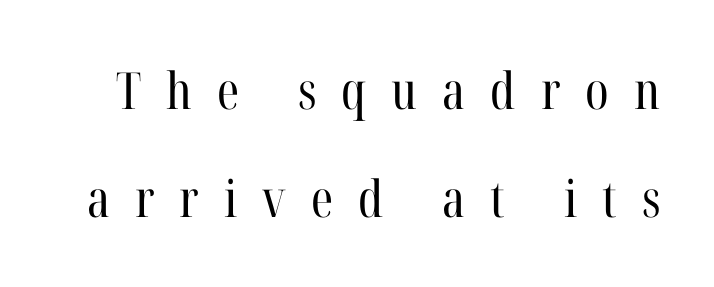
Q: Is the text bold? A: No.
Q: Is the text italic (slanted)? A: No, it is upright.
Q: Is the typeface a serif or a sans-serif typeface? A: Serif.
Q: Is the text underlined? A: No.
Q: Is the spacing between letters normal or unusually wide? A: Unusually wide.
Q: Is the spacing between lines tight, normal or loose? A: Loose.
Q: Width (condensed, normal, or wide)? A: Condensed.
Q: Stroke contrast? A: High.
Q: x-height? A: Medium.
Q: Monospaced? A: No.
